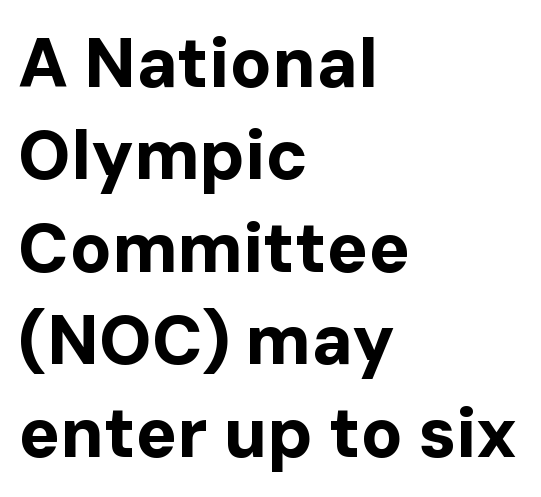
The image shows 69 px bold sans-serif type, upright; set left-aligned, normal line spacing (1.34x), normal letter spacing, not underlined; low stroke contrast and a medium x-height.
